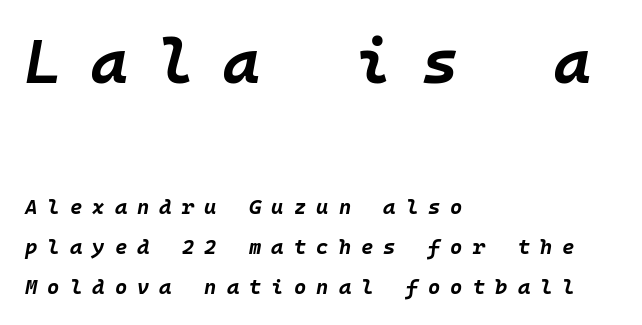
The baseline area is clear. Do the characters align in a grid? Yes, the font is monospaced. The lettering tilts uniformly, giving the passage an italic look. Successive baselines arrive slowly, with a big drop between each. Plenty of ink on the page — the face is bold. Which chunk is bigger? The first one — the top block dwarfs the bottom.
